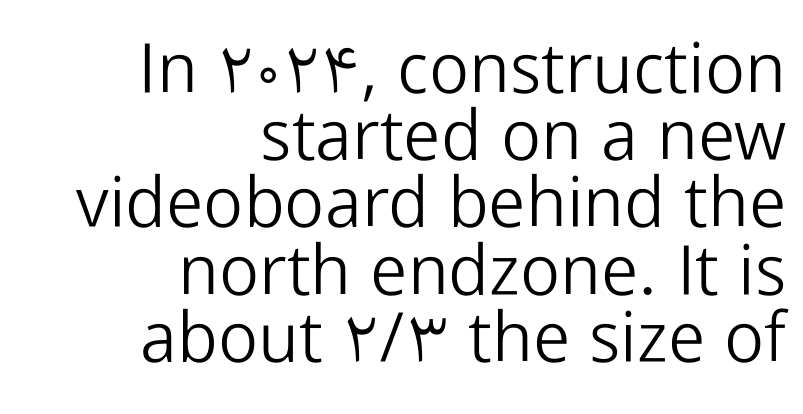
The image shows 70 px light sans-serif type, upright; set right-aligned, tight line spacing (0.96x), normal letter spacing, not underlined; low stroke contrast and a medium x-height.
